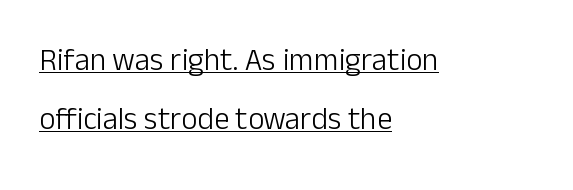
The image shows 31 px light sans-serif type, upright; set left-aligned, line spacing 1.89x, normal letter spacing, underlined; low stroke contrast and a medium x-height.
